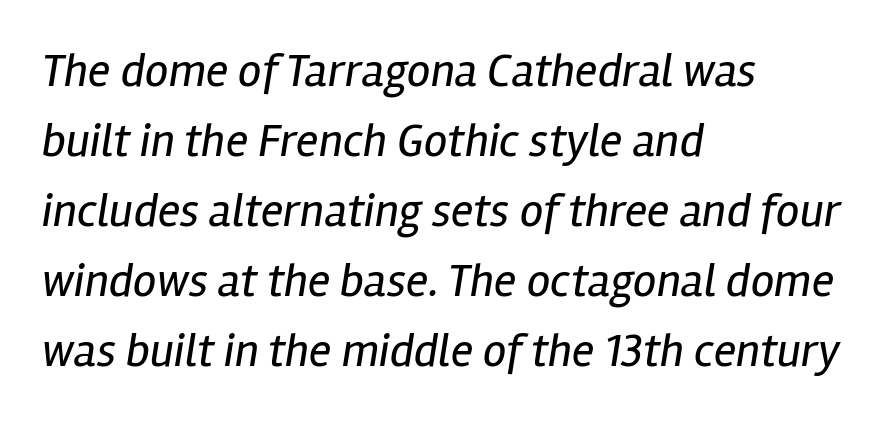
{"italic": "yes", "lean": "right", "slant_degrees": 12, "bold": "no", "weight": "regular", "width": "condensed", "stroke_contrast": "low", "x_height": "medium", "monospaced": "no", "underline": "no", "align": "left", "line_spacing": "normal", "line_spacing_ratio": 1.49, "letter_spacing": "normal", "letter_spacing_em": 0.0, "glyph_px": 47}
